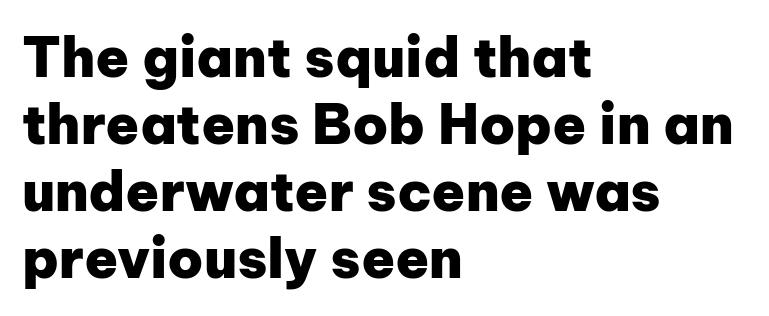
{"serif": "no", "italic": "no", "bold": "yes", "weight": "heavy", "width": "normal", "stroke_contrast": "low", "x_height": "medium", "monospaced": "no", "underline": "no", "align": "left", "line_spacing_ratio": 1.22, "letter_spacing": "normal", "letter_spacing_em": 0.0, "glyph_px": 55}
